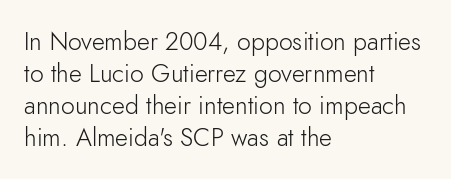
Glance below the letters and you will spot only blank space. The weight tops out at a normal text grade. Teacher's note: observe the even left margin — that is flush-left alignment. Interline gaps are of average width in this sample. In terms of posture, this sample is upright.
